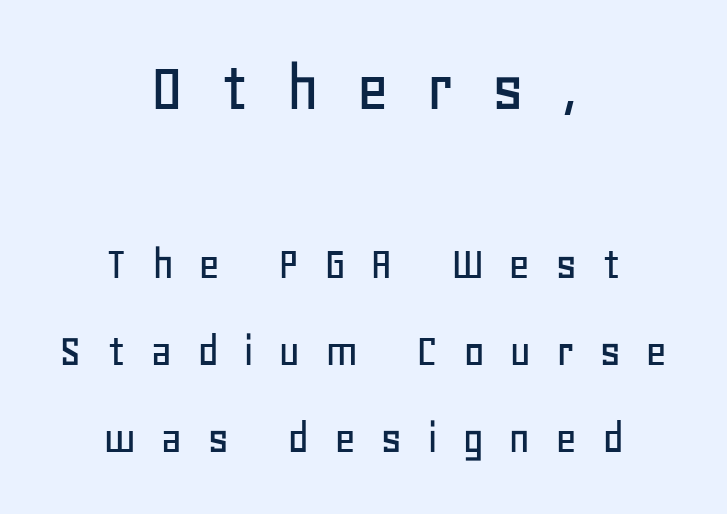
Q: Is the text italic (slanted)? A: No, it is upright.
Q: Is the typeface a serif or a sans-serif typeface? A: Sans-serif.
Q: Is the text underlined? A: No.
Q: How is the paragraph aligned? A: Centered.
Q: Is the spacing between letters normal or unusually wide? A: Unusually wide.
Q: Which block of text is set in a larger size, the first (top) or the second (bottom)? A: The first (top) one.
Q: Width (condensed, normal, or wide)? A: Normal.
Q: Stroke contrast? A: Low.
Q: x-height? A: Large.
Q: Monospaced? A: No.
